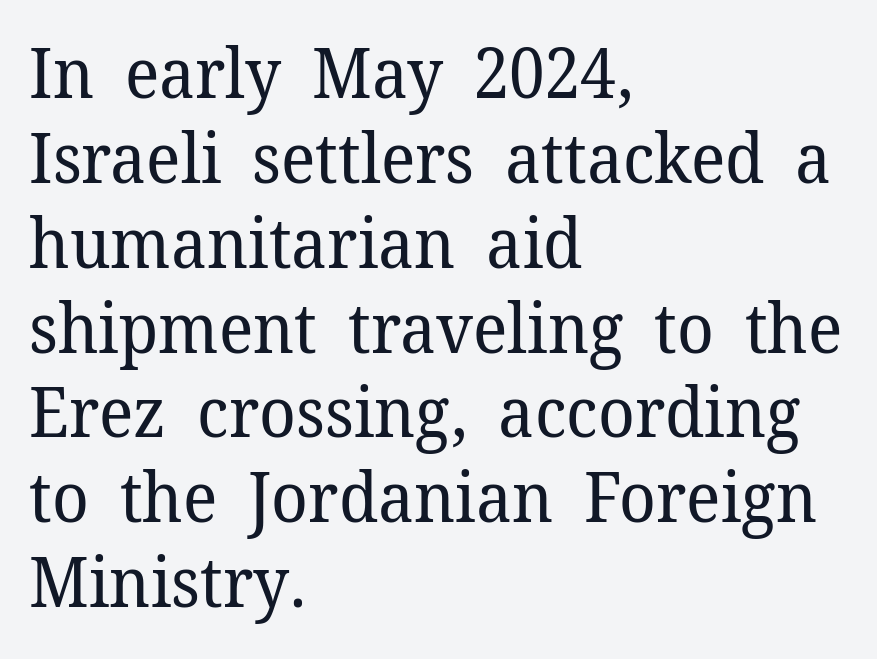
{"serif": "yes", "italic": "no", "bold": "no", "weight": "regular", "width": "normal", "stroke_contrast": "low", "x_height": "medium", "monospaced": "no", "underline": "no", "align": "left", "line_spacing_ratio": 1.23, "letter_spacing": "normal", "letter_spacing_em": 0.0, "glyph_px": 69}
